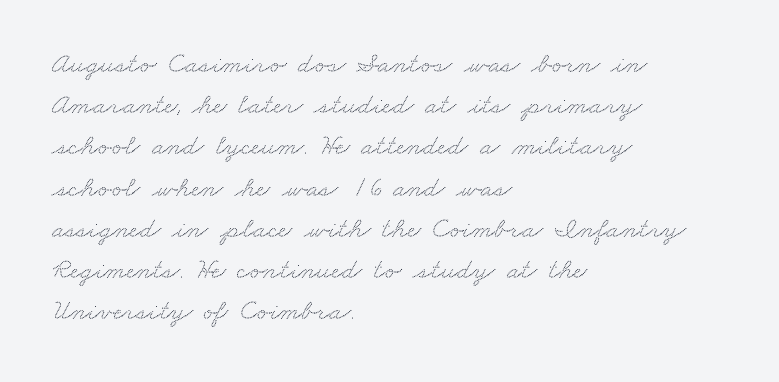
Q: Is the typeface a serif or a sans-serif typeface? A: Serif.
Q: Is the text underlined? A: No.
Q: How is the paragraph aligned? A: Left-aligned.
Q: Is the spacing between letters normal or unusually wide? A: Normal.
Q: Is the spacing between lines tight, normal or loose? A: Normal.
Q: Width (condensed, normal, or wide)? A: Wide.
Q: Stroke contrast? A: Medium.
Q: x-height? A: Small.
Q: Monospaced? A: No.
